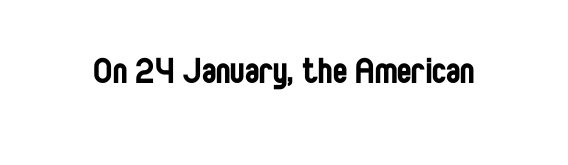
The image shows 43 px regular-weight, condensed sans-serif type, upright; set normal letter spacing, not underlined; low stroke contrast and a large x-height.
